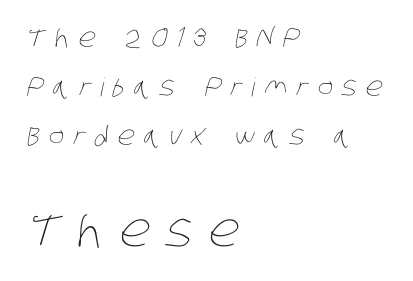
The image shows 46 px thin, condensed type; set left-aligned, line spacing 1.88x, unusually wide letter spacing (+0.35 em), not underlined; the second (bottom) block is 1.77x larger; low stroke contrast and a large x-height.
